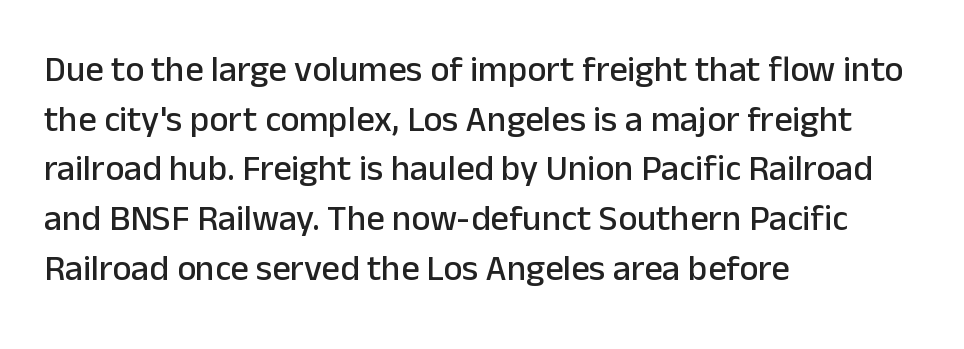
The image shows 36 px sans-serif type, upright; set left-aligned, normal line spacing (1.38x), normal letter spacing, not underlined; low stroke contrast and a medium x-height.
